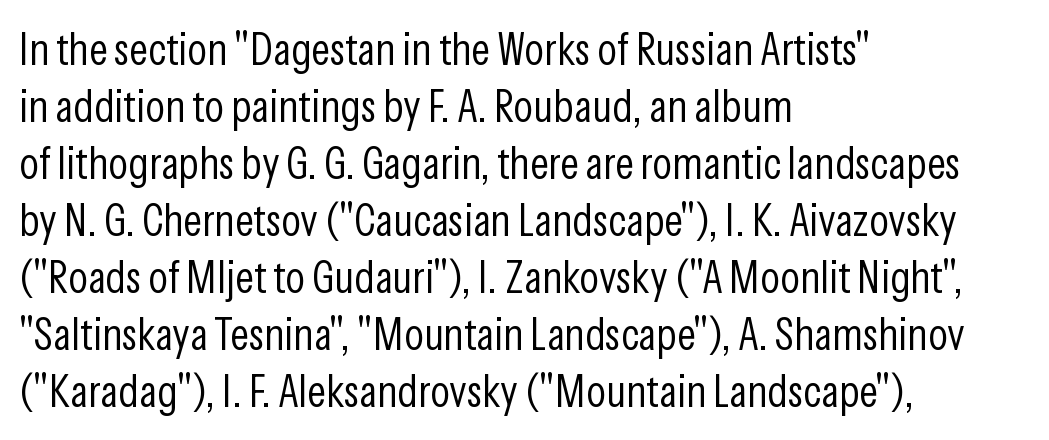
{"serif": "no", "italic": "no", "bold": "no", "weight": "light", "width": "condensed", "stroke_contrast": "low", "x_height": "medium", "monospaced": "no", "underline": "no", "align": "left", "line_spacing_ratio": 1.24, "letter_spacing": "normal", "letter_spacing_em": 0.0, "glyph_px": 46}
